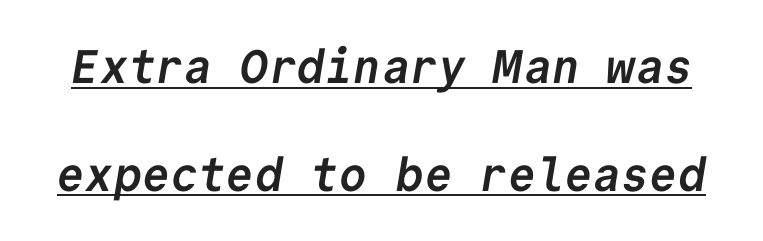
Q: Is the text bold? A: Yes.
Q: Is the typeface a serif or a sans-serif typeface? A: Sans-serif.
Q: Is the text underlined? A: Yes.
Q: Is the spacing between letters normal or unusually wide? A: Normal.
Q: Is the spacing between lines tight, normal or loose? A: Loose.
Q: Width (condensed, normal, or wide)? A: Normal.
Q: Stroke contrast? A: Low.
Q: x-height? A: Medium.
Q: Monospaced? A: Yes.
